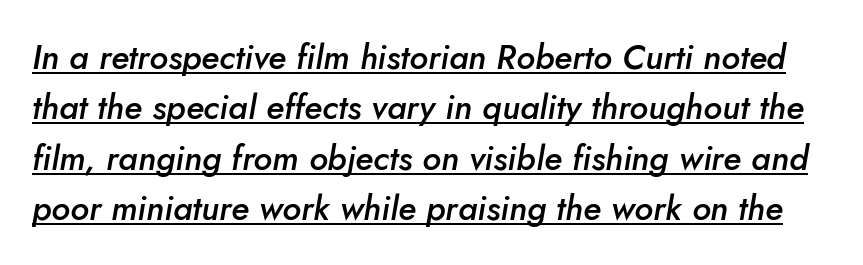
The image shows 34 px semibold type, italic (leaning right); set normal line spacing (1.48x), normal letter spacing, underlined; low stroke contrast and a small x-height.
